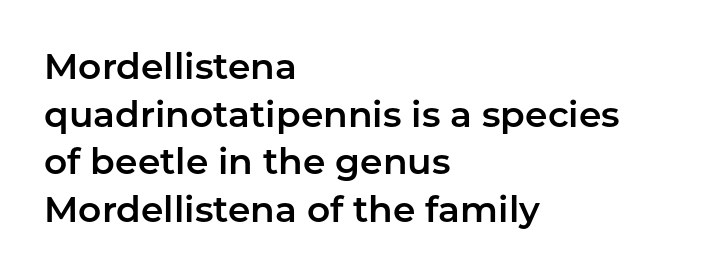
The image shows 36 px sans-serif type, upright; set left-aligned, normal line spacing (1.32x), normal letter spacing, not underlined; low stroke contrast and a medium x-height.
